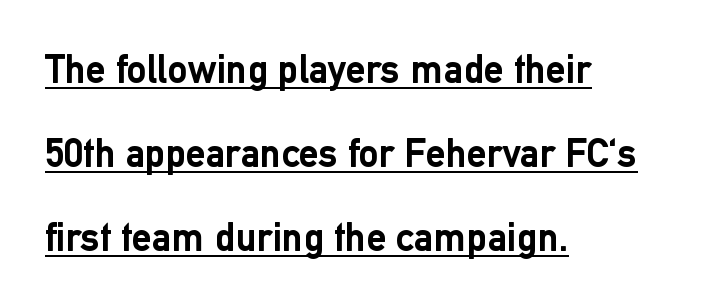
Alignment: flush left. This rendering features underlined lettering. The letters sit at their default tracking, neither squeezed nor spread. This sample uses a sans-serif face.
